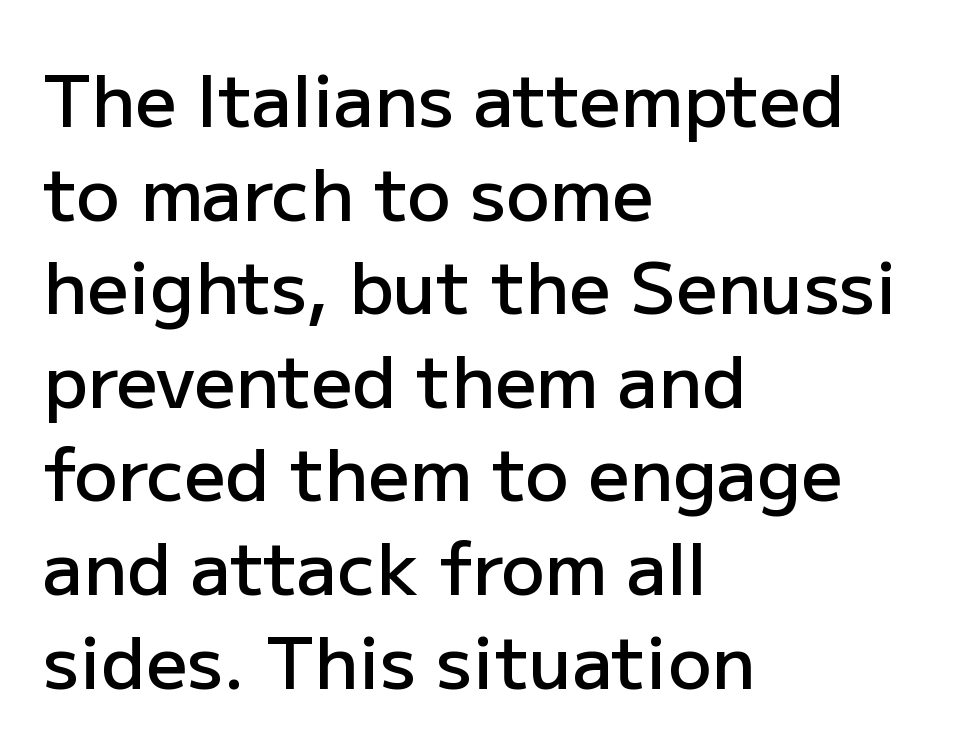
What weight is shown? A semibold, between regular and bold. Characters remain perfectly vertical along every line. The face used here is proportionally spaced, like ordinary book or web type. The text was rendered using a sans face with plain stroke endings. The text block is weighted toward the left margin, trailing off unevenly rightward.
